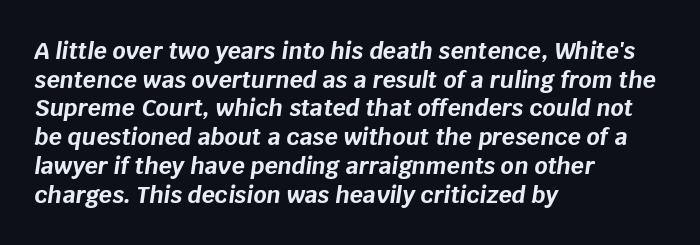
{"italic": "yes", "lean": "right", "slant_degrees": 8, "bold": "yes", "underline": "no", "align": "left", "line_spacing": "normal", "line_spacing_ratio": 1.25, "letter_spacing": "normal", "letter_spacing_em": 0.0, "glyph_px": 23}
